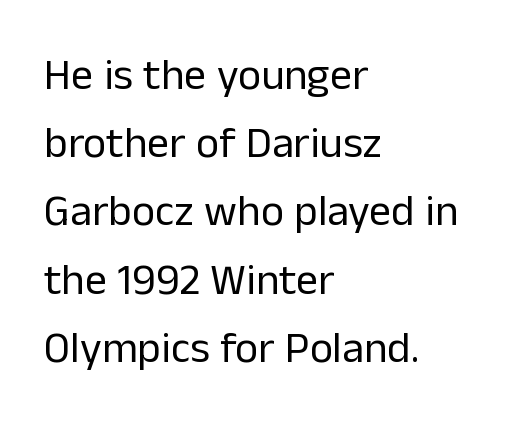
The image shows 44 px regular-weight sans-serif type, upright; set left-aligned, normal line spacing (1.55x), normal letter spacing, not underlined; low stroke contrast and a medium x-height.
